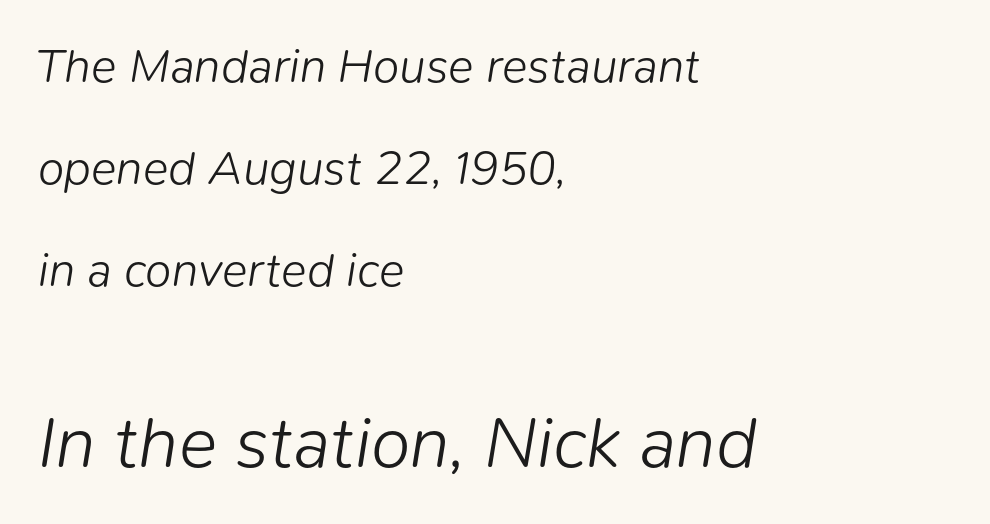
If you drew a line through each stem, it would be angled. Summary of weight: not heavy and not bold. Descenders are the only things crossing below the line. Caption: multi-line text, flush left, ragged right. Which of the two is more prominent by size? The second, at the bottom.
